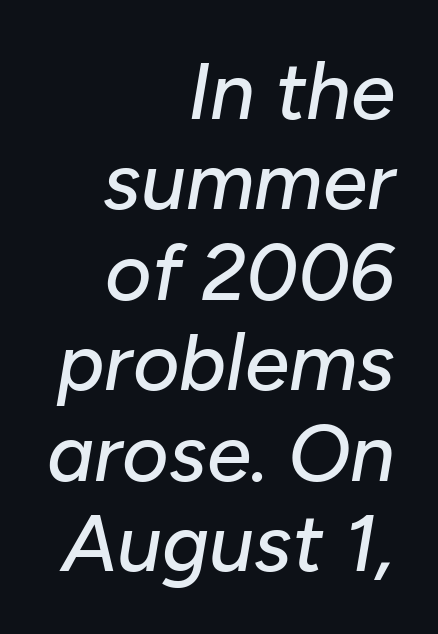
Q: Is the text italic (slanted)? A: Yes, it leans right by about 10 degrees.
Q: Is the text underlined? A: No.
Q: How is the paragraph aligned? A: Right-aligned.
Q: Is the spacing between letters normal or unusually wide? A: Normal.
Q: Is the spacing between lines tight, normal or loose? A: Tight.
Q: Width (condensed, normal, or wide)? A: Normal.
Q: Stroke contrast? A: Low.
Q: x-height? A: Medium.
Q: Monospaced? A: No.
